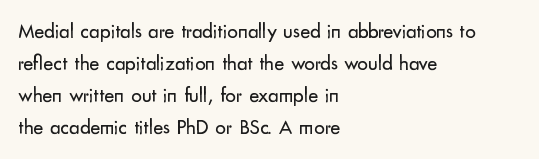
{"italic": "no", "bold": "no", "underline": "no", "align": "left", "line_spacing": "normal", "line_spacing_ratio": 1.53, "letter_spacing": "normal", "letter_spacing_em": 0.0, "glyph_px": 21}
